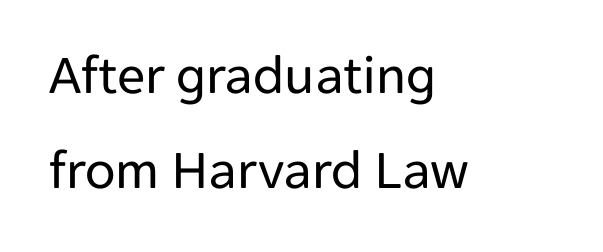
Q: Is the text bold? A: No.
Q: Is the text italic (slanted)? A: No, it is upright.
Q: Is the typeface a serif or a sans-serif typeface? A: Sans-serif.
Q: Is the text underlined? A: No.
Q: How is the paragraph aligned? A: Left-aligned.
Q: Is the spacing between letters normal or unusually wide? A: Normal.
Q: Is the spacing between lines tight, normal or loose? A: Normal.
Q: Width (condensed, normal, or wide)? A: Normal.
Q: Stroke contrast? A: Low.
Q: x-height? A: Medium.
Q: Monospaced? A: No.
